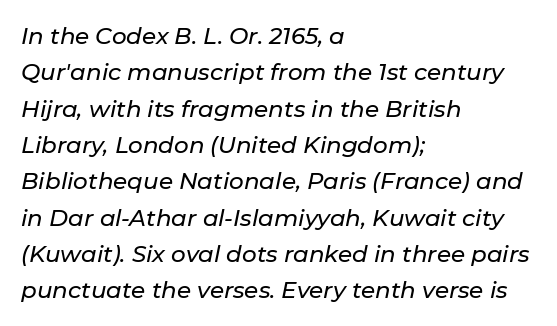
Q: Is the text italic (slanted)? A: Yes, it leans right by about 11 degrees.
Q: Is the text underlined? A: No.
Q: How is the paragraph aligned? A: Left-aligned.
Q: Is the spacing between letters normal or unusually wide? A: Normal.
Q: Is the spacing between lines tight, normal or loose? A: Normal.
